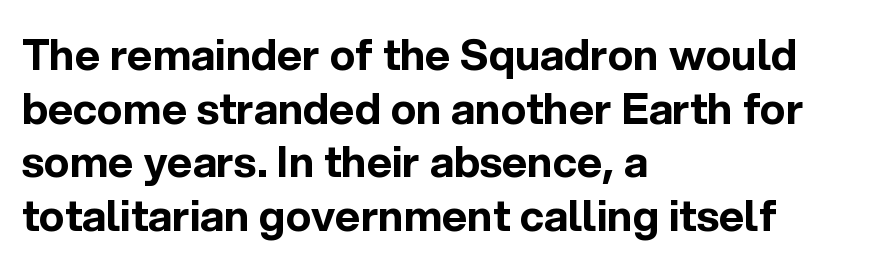
{"serif": "no", "italic": "no", "bold": "yes", "weight": "bold", "width": "normal", "x_height": "medium", "monospaced": "no", "underline": "no", "align": "left", "line_spacing": "normal", "line_spacing_ratio": 1.25, "letter_spacing": "normal", "letter_spacing_em": 0.0, "glyph_px": 43}
